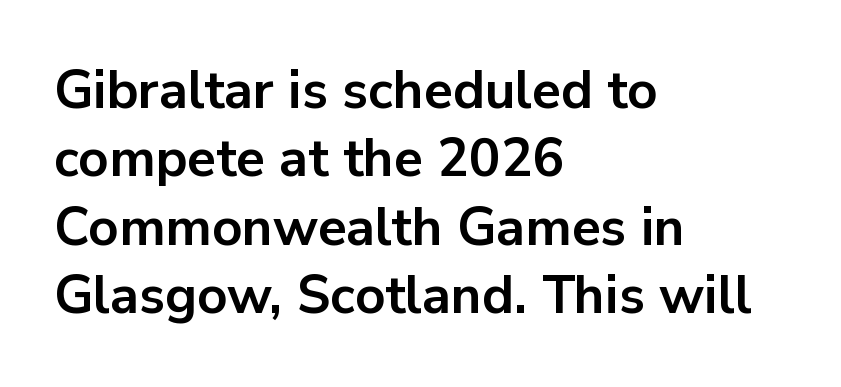
The lines sit at an ordinary, default distance from one another. Looks like regular typesetting: each glyph gets only the width it needs. A typesetter would call this zero additional tracking. Words float on clear page, feet unadorned. Nope, not italic — everything's standing straight.
